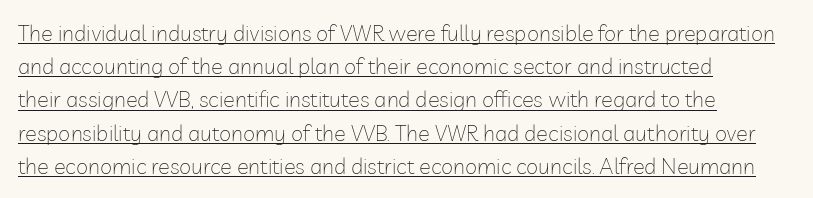
The image shows 22 px text type, upright; set left-aligned, normal line spacing (1.51x), normal letter spacing, underlined.
